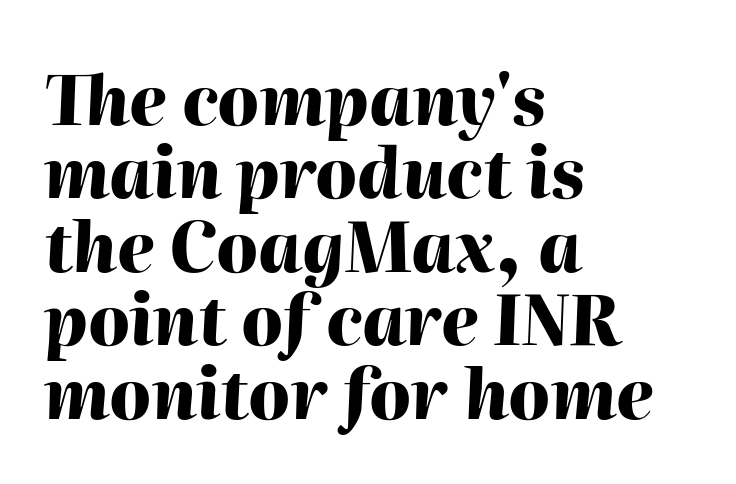
{"italic": "yes", "lean": "right", "slant_degrees": 2, "bold": "yes", "weight": "heavy", "width": "normal", "stroke_contrast": "high", "x_height": "medium", "monospaced": "no", "underline": "no", "align": "left", "line_spacing": "tight", "line_spacing_ratio": 1.08, "letter_spacing": "normal", "letter_spacing_em": 0.0, "glyph_px": 68}
